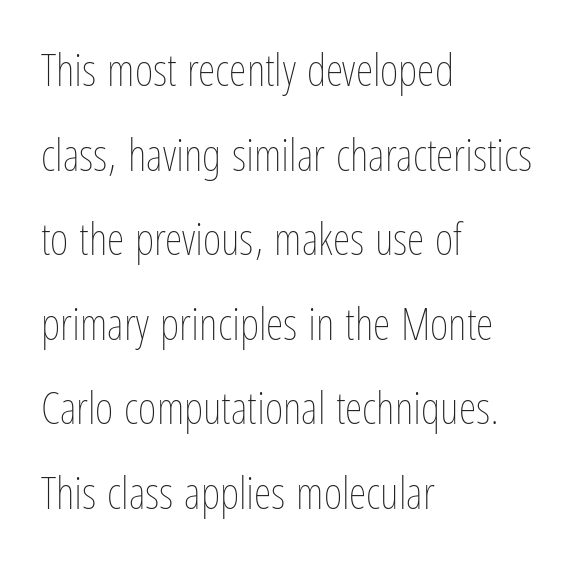
The image shows 45 px thin, condensed type, upright; set left-aligned, line spacing 1.88x, normal letter spacing, not underlined; low stroke contrast and a medium x-height.
